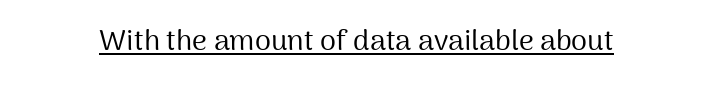
{"serif": "no", "italic": "no", "bold": "no", "weight": "regular", "width": "normal", "stroke_contrast": "medium", "x_height": "medium", "monospaced": "no", "underline": "yes", "letter_spacing": "normal", "letter_spacing_em": 0.0, "glyph_px": 29}
